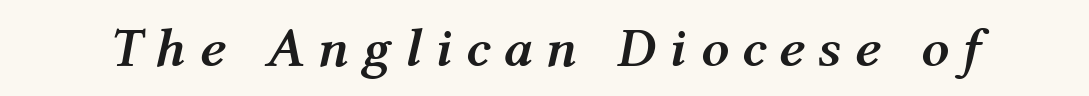
Note the varied advance widths — an 'i' is clearly narrower than an 'm'. Summary of weight: heavy, a full bold. The font's italic variant was chosen for this text. The passage shown is not underscored anywhere. Honestly, the letter spacing is so wide it's the main thing you notice.
